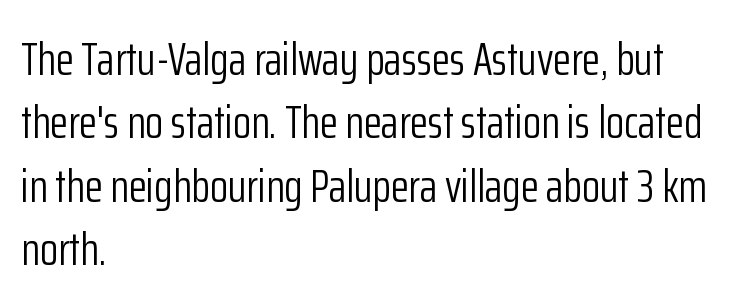
The image shows 47 px light, condensed sans-serif type, upright; set left-aligned, normal line spacing (1.35x), normal letter spacing, not underlined; low stroke contrast and a medium x-height.
